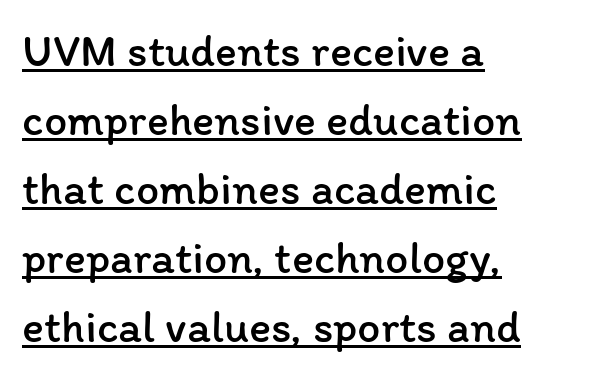
Q: Is the text bold? A: No.
Q: Is the text italic (slanted)? A: No, it is upright.
Q: Is the text underlined? A: Yes.
Q: How is the paragraph aligned? A: Left-aligned.
Q: Is the spacing between letters normal or unusually wide? A: Normal.
Q: Is the spacing between lines tight, normal or loose? A: Normal.
Q: Width (condensed, normal, or wide)? A: Normal.
Q: Stroke contrast? A: Low.
Q: x-height? A: Medium.
Q: Monospaced? A: No.
